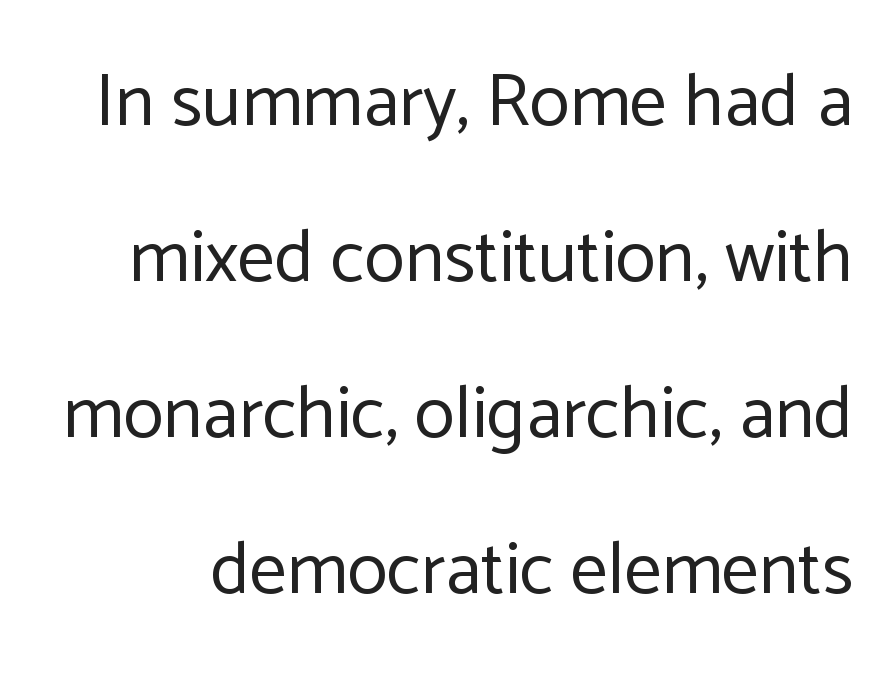
Q: Is the text bold? A: No.
Q: Is the text italic (slanted)? A: No, it is upright.
Q: Is the typeface a serif or a sans-serif typeface? A: Sans-serif.
Q: Is the text underlined? A: No.
Q: Is the spacing between letters normal or unusually wide? A: Normal.
Q: Is the spacing between lines tight, normal or loose? A: Loose.
Q: Width (condensed, normal, or wide)? A: Normal.
Q: Stroke contrast? A: Low.
Q: x-height? A: Medium.
Q: Monospaced? A: No.
